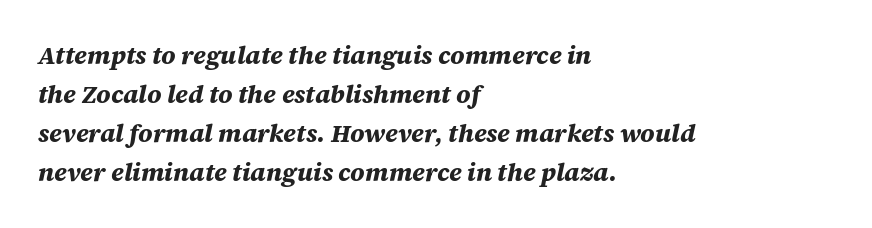
Characters are canted at an angle relative to the baseline's perpendicular. Bare-footed words on every line. Layout note: lines flush left. The space between consecutive lines is moderate. Nothing unusual about the tracking: characters are spaced as the font intends.
